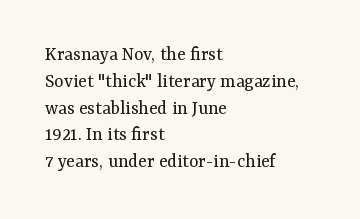
Unlike italic type, these characters show no tilt at all. Honestly, there is no underline to notice here at all. The ragged edge is on the right, which tells us the setting is flush left. Tracking here is standard; glyphs follow each other at the usual distance.
